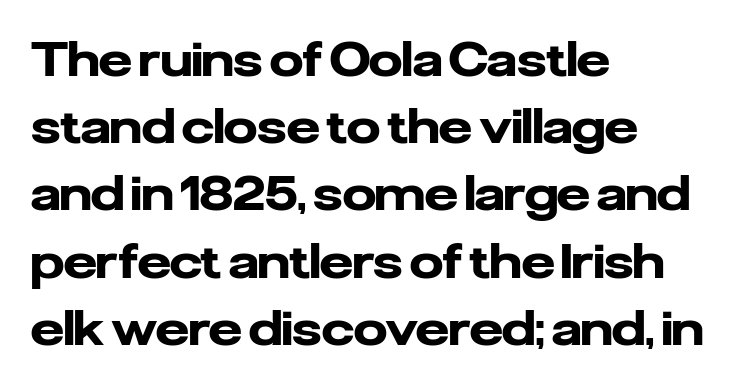
{"serif": "no", "italic": "no", "bold": "yes", "weight": "heavy", "width": "normal", "stroke_contrast": "low", "x_height": "medium", "monospaced": "no", "underline": "no", "align": "left", "line_spacing": "normal", "line_spacing_ratio": 1.43, "letter_spacing": "normal", "letter_spacing_em": 0.0, "glyph_px": 47}
